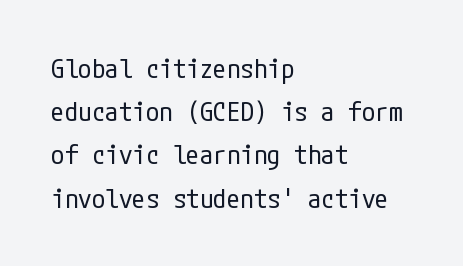
Posture: straight, roman, zero tilt. Notice how descenders clear the ascenders below comfortably — that's standard leading. Visually the block forms a straight wall on the left and a jagged coastline on the right. Descenders hang freely into open space. The type is set solid horizontally, with unmodified tracking. Heft: none added — not bold.
